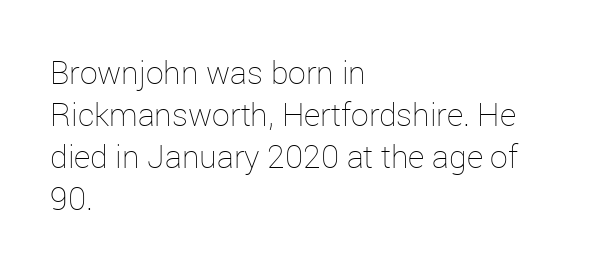
Each new line begins a customary step beneath the previous one. In CSS terms this would be text-align: left. A bare baseline throughout the passage. Do the characters align in a grid? No, the font is proportional. Summary of weight: not heavy and not bold.
